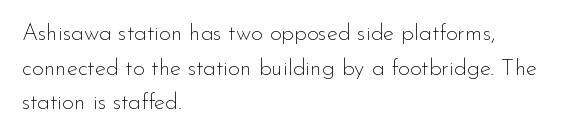
Q: Is the text bold? A: No.
Q: Is the text italic (slanted)? A: No, it is upright.
Q: Is the text underlined? A: No.
Q: How is the paragraph aligned? A: Left-aligned.
Q: Is the spacing between letters normal or unusually wide? A: Normal.
Q: Is the spacing between lines tight, normal or loose? A: Normal.
